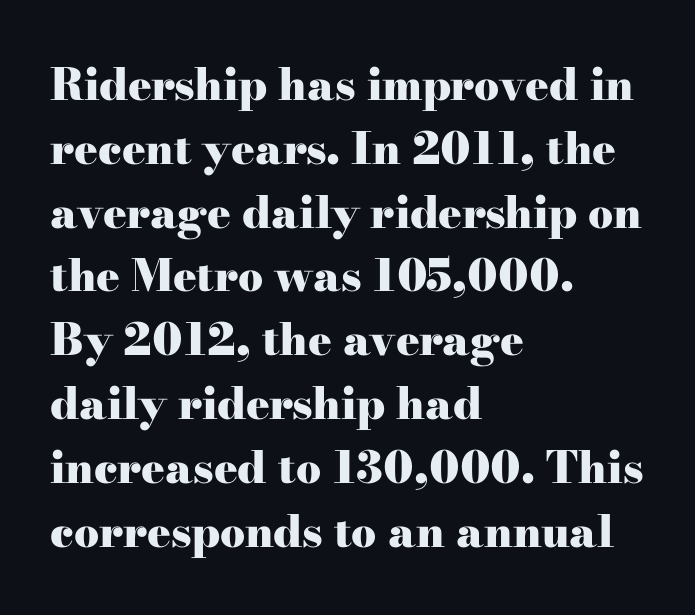
{"serif": "yes", "italic": "no", "bold": "yes", "weight": "heavy", "width": "wide", "stroke_contrast": "high", "x_height": "small", "monospaced": "no", "underline": "no", "align": "left", "line_spacing": "normal", "line_spacing_ratio": 1.45, "letter_spacing": "normal", "letter_spacing_em": 0.0, "glyph_px": 44}
